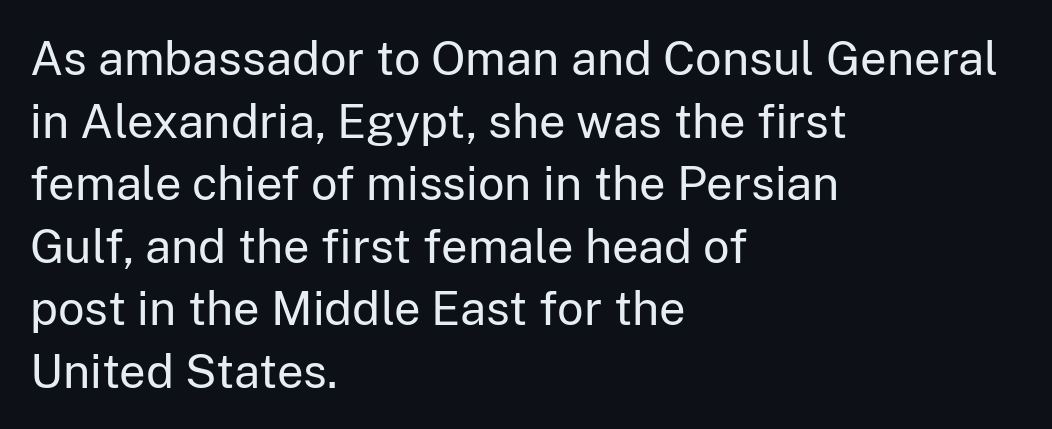
No feet cap the strokes, marking this as sans-serif type. Baseline-to-baseline distance is the conventional proportion of letter height. Summary of weight: not heavy and not bold. Italic? Not at all — the glyphs are vertical. Quick note: underline off. The typesetter chose a ragged-right arrangement here.
